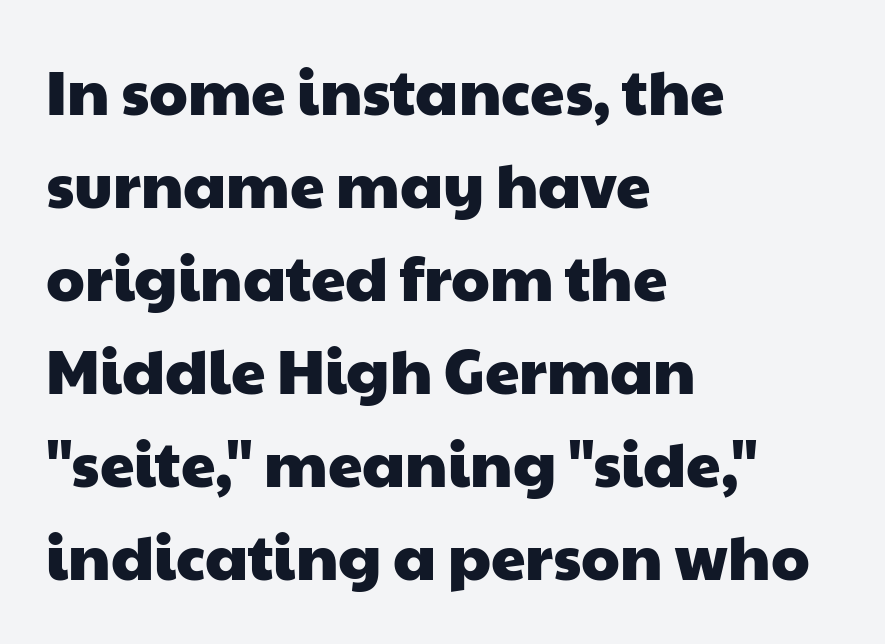
The image shows 62 px wide sans-serif type; set left-aligned, normal line spacing (1.5x), normal letter spacing, not underlined; low stroke contrast and a medium x-height.
